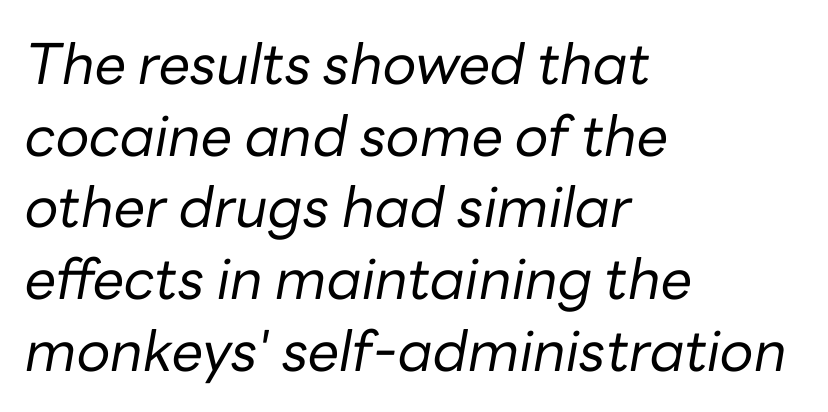
{"italic": "yes", "lean": "right", "slant_degrees": 10, "bold": "no", "weight": "regular", "width": "normal", "stroke_contrast": "low", "x_height": "medium", "monospaced": "no", "underline": "no", "align": "left", "line_spacing": "normal", "line_spacing_ratio": 1.28, "letter_spacing": "normal", "letter_spacing_em": 0.0, "glyph_px": 56}
